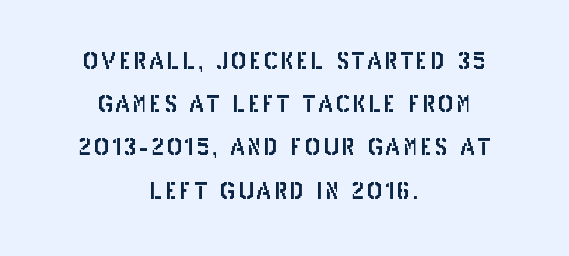
The image shows 23 px text type, upright; set centered, line spacing 1.88x, not underlined.
